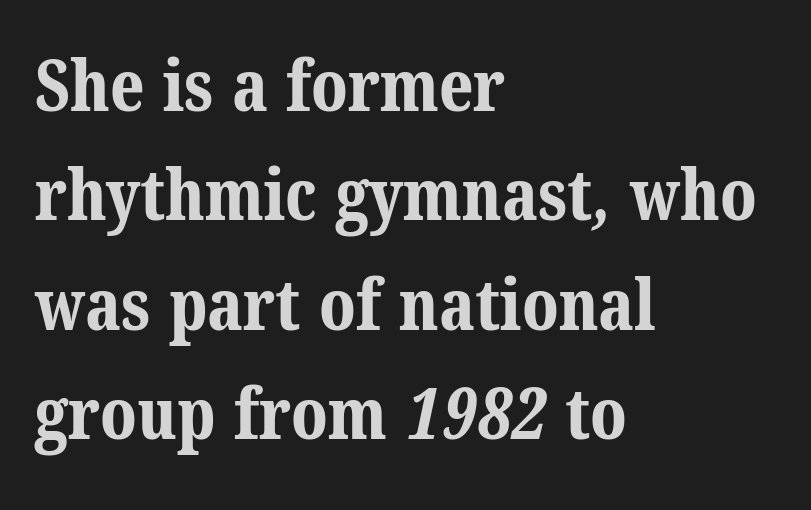
The letters sit at their default tracking, neither squeezed nor spread. A dark, heavy texture on the line: the type is bold. Font category for this specimen: serif. The face used here is proportionally spaced, like ordinary book or web type. Clear beneath every line of the passage.
